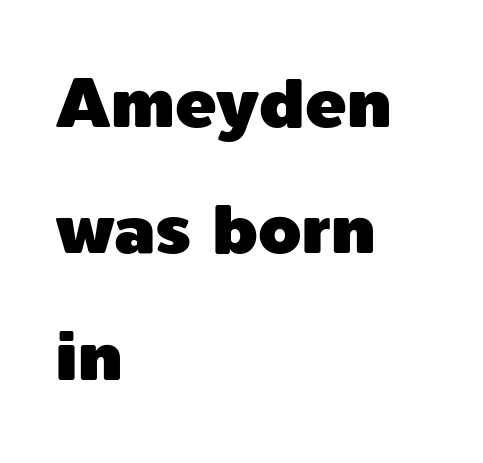
{"serif": "no", "italic": "no", "width": "normal", "x_height": "medium", "monospaced": "no", "underline": "no", "align": "left", "line_spacing_ratio": 1.83, "letter_spacing": "normal", "letter_spacing_em": 0.0, "glyph_px": 69}
